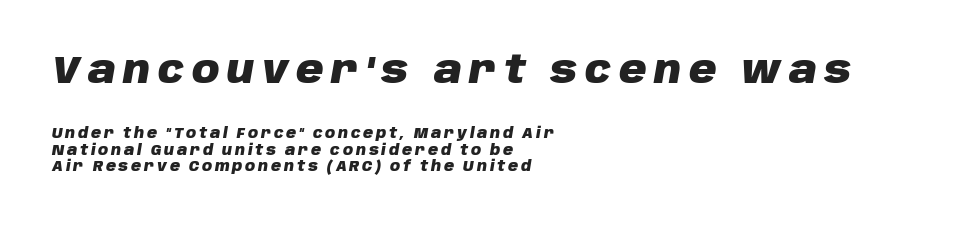
The image shows 38 px heavy type, italic (leaning right); set left-aligned, line spacing 1.16x, unusually wide letter spacing (+0.2 em), not underlined; the first (top) block is 2.71x larger; low stroke contrast and a large x-height.
